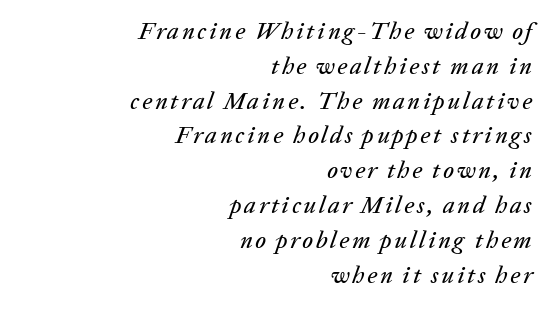
The image shows 24 px text type, italic (leaning right); set right-aligned, normal line spacing (1.45x), not underlined.
